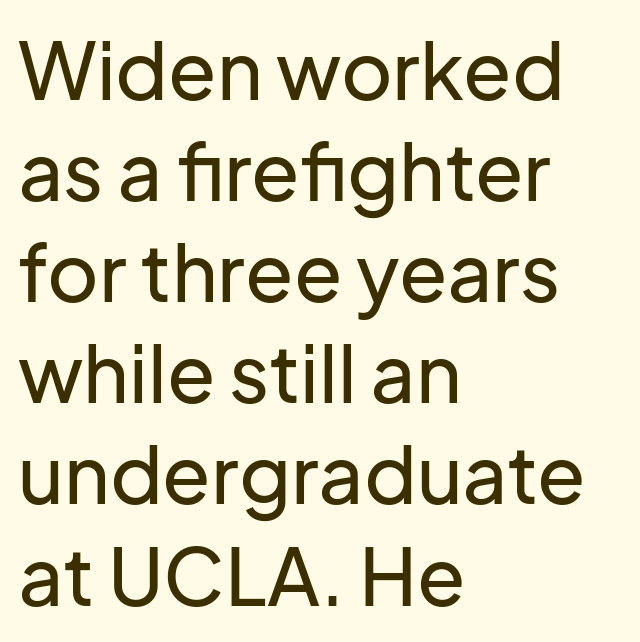
The image shows 79 px sans-serif type, upright; set left-aligned, normal line spacing (1.28x), normal letter spacing, not underlined; low stroke contrast and a medium x-height.
